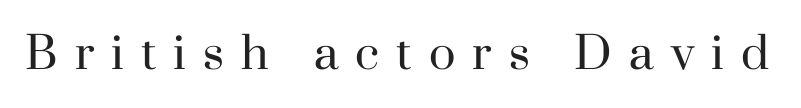
The image shows 44 px regular-weight serif type, upright; set unusually wide letter spacing (+0.39 em), not underlined; high stroke contrast and a small x-height.
